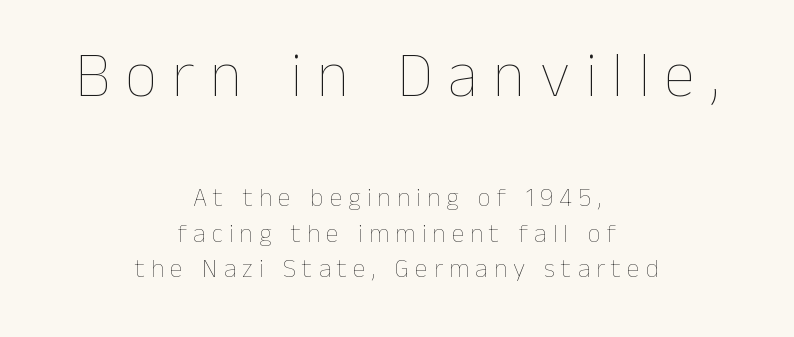
{"italic": "no", "bold": "no", "weight": "thin", "width": "normal", "stroke_contrast": "low", "x_height": "medium", "monospaced": "no", "underline": "no", "align": "center", "line_spacing": "normal", "line_spacing_ratio": 1.36, "letter_spacing": "wide", "letter_spacing_em": 0.23, "larger_block": "first", "size_ratio": 2.46, "glyph_px": 64}
